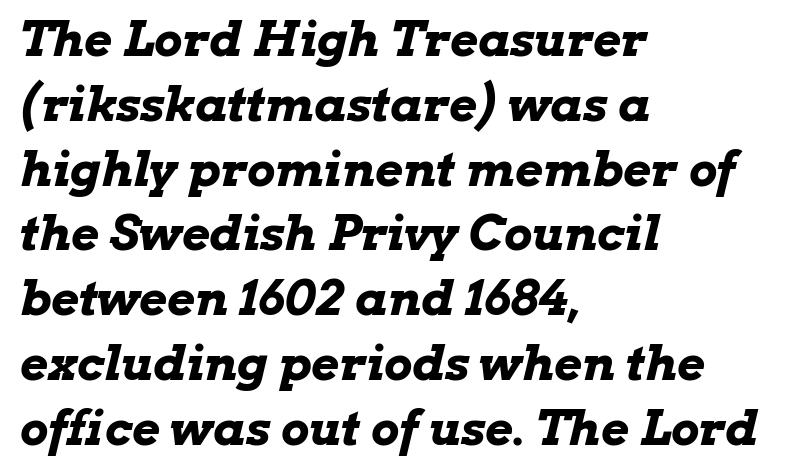
The space beneath each line is pristine and unruled. Compared with ordinary roman type, these characters are visibly tilted. Here the designer chose a conventional face with non-uniform glyph widths. Horizontally, the lines are justified to the leading edge only. Its strokes are broad and dark, the hallmark of bold type.
